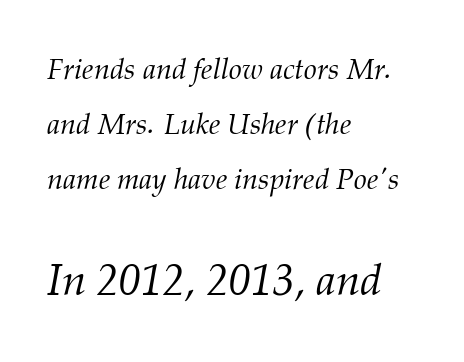
The image shows 44 px light serif type, italic (leaning right); set left-aligned, loose line spacing (1.9x), normal letter spacing, not underlined; the second (bottom) block is 1.52x larger; medium stroke contrast and a medium x-height.
